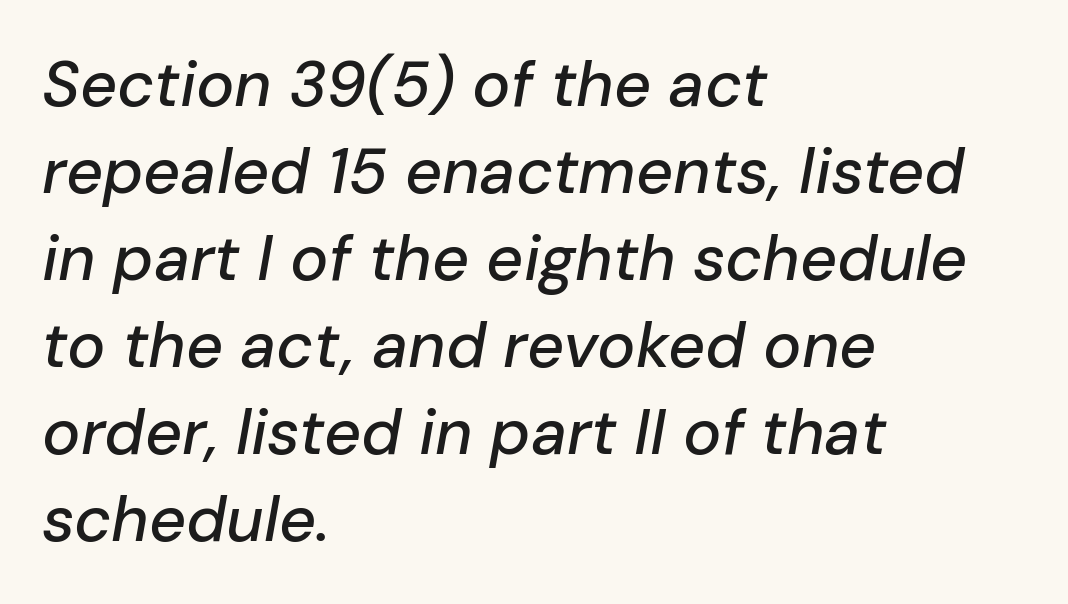
The image shows 64 px text type, italic (leaning right); set left-aligned, normal line spacing (1.36x), normal letter spacing, not underlined; low stroke contrast and a medium x-height.
